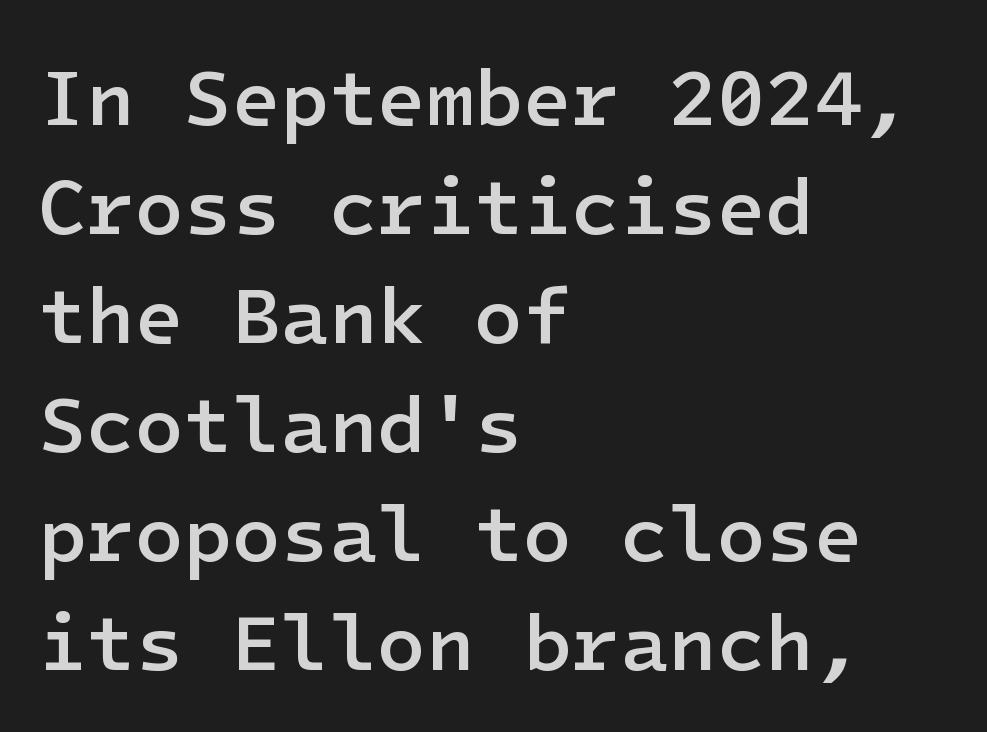
Tracking value appears to be zero — textbook default spacing. Line starts are locked; line ends wander. Strokes here are thickened, but only to semibold level. Glance below the letters and you will spot only blank space. Every stem runs plumb, perpendicular to the baseline.
